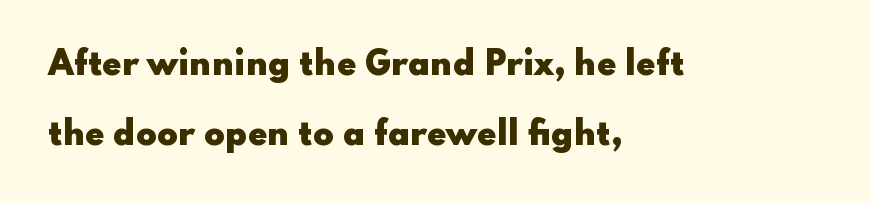
The letterforms sit shoulder to shoulder at normal distance. Underline: absent. The font family rendered here belongs to the sans-serif group. A typesetter would call this proportional, since set widths differ per character. Does the lettering tilt? It doesn't — this is upright. In terms of leading, this rendering errs on the spacious side.
